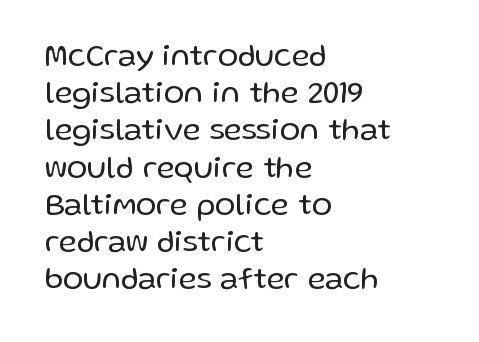
Look at the bottom of the vertical strokes: they stop flat, with no serifs. You can tell it's not italic because the verticals are truly vertical. The passage shown has conventional tracking throughout. Proportional: the letters do not fall into vertical columns. No extra ink here — the face is not bold. The string is rendered with underlining switched off.
